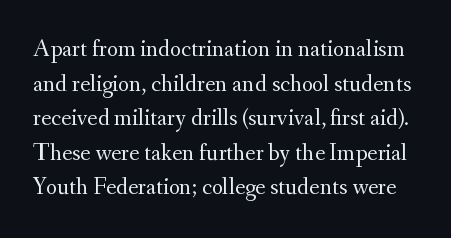
Q: Is the text bold? A: No.
Q: Is the text italic (slanted)? A: No, it is upright.
Q: Is the text underlined? A: No.
Q: Is the spacing between letters normal or unusually wide? A: Normal.
Q: Is the spacing between lines tight, normal or loose? A: Normal.
